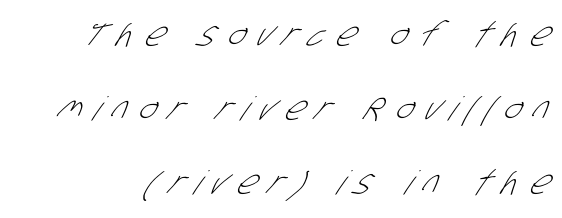
Q: Is the text bold? A: No.
Q: Is the typeface a serif or a sans-serif typeface? A: Sans-serif.
Q: Is the text underlined? A: No.
Q: Is the spacing between letters normal or unusually wide? A: Unusually wide.
Q: Is the spacing between lines tight, normal or loose? A: Loose.
Q: Width (condensed, normal, or wide)? A: Condensed.
Q: Stroke contrast? A: Low.
Q: x-height? A: Large.
Q: Monospaced? A: No.
